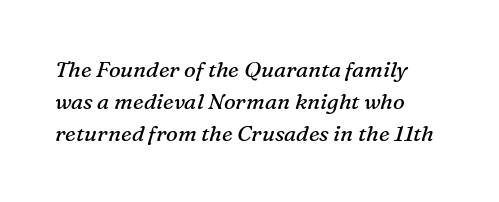
Q: Is the text bold? A: No.
Q: Is the text italic (slanted)? A: Yes, it leans right by about 16 degrees.
Q: Is the text underlined? A: No.
Q: How is the paragraph aligned? A: Left-aligned.
Q: Is the spacing between letters normal or unusually wide? A: Normal.
Q: Is the spacing between lines tight, normal or loose? A: Normal.
